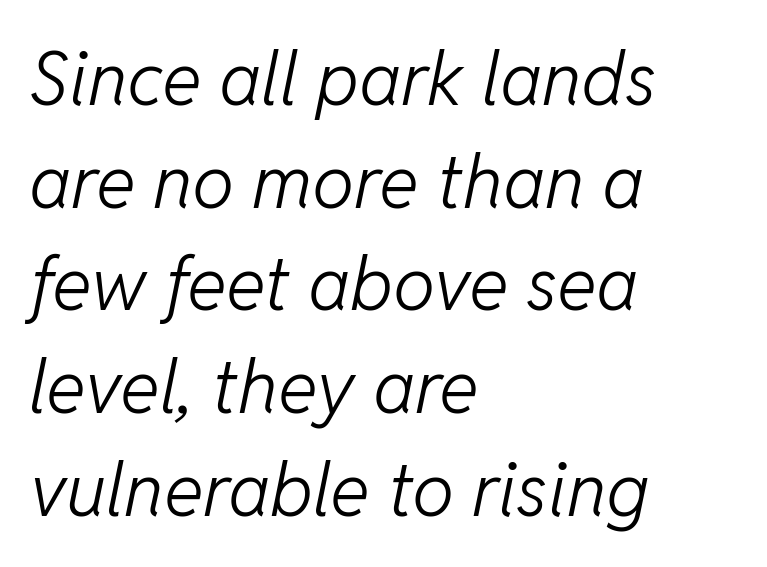
These lines are rendered in a variable-pitch font. The lines in this sample share a left origin and differ only in where they stop. When letters slant like this, we call the style italic. Honestly, there is no underline to notice here at all.
